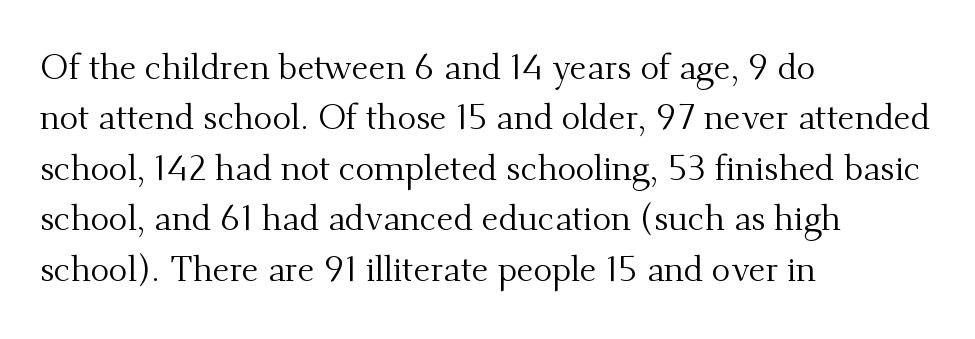
Visually the block forms a straight wall on the left and a jagged coastline on the right. A quiet, ordinary-to-light weight characterises the typeface. Students, observe: this is what conventionally led text looks like. Decoration check: the copy has no underline. What kind of face is this? One with serifs.
